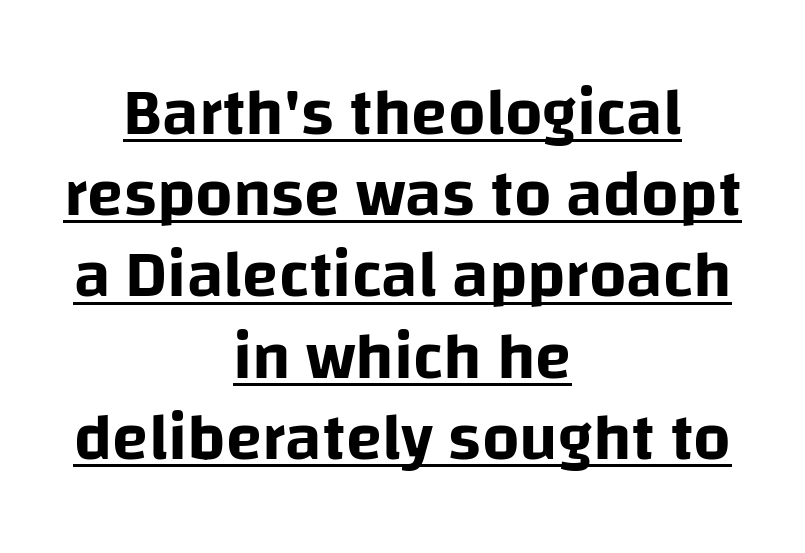
The image shows 66 px sans-serif type, upright; set centered, line spacing 1.23x, normal letter spacing, underlined; low stroke contrast and a large x-height.
